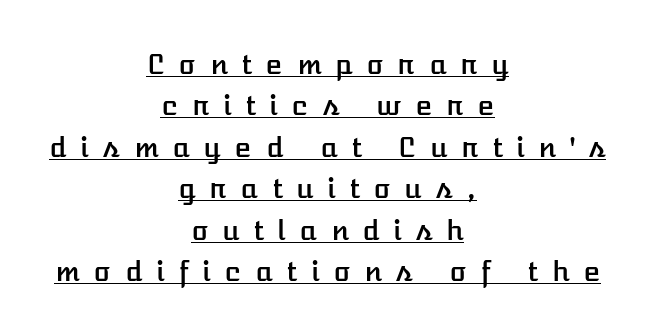
The image shows 28 px text type, upright; set centered, normal line spacing (1.48x), unusually wide letter spacing (+0.49 em), underlined; low stroke contrast and a medium x-height.
